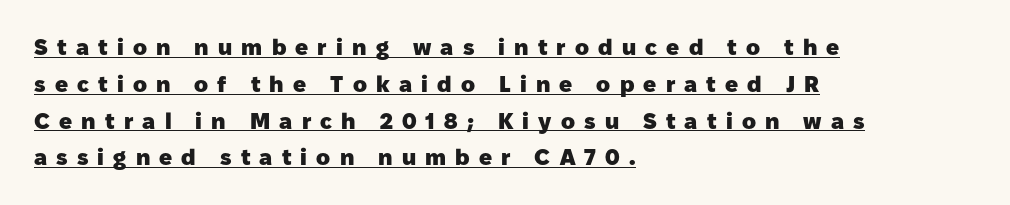
{"italic": "no", "bold": "yes", "underline": "yes", "align": "left", "line_spacing": "normal", "line_spacing_ratio": 1.6, "letter_spacing": "wide", "letter_spacing_em": 0.4, "glyph_px": 23}
